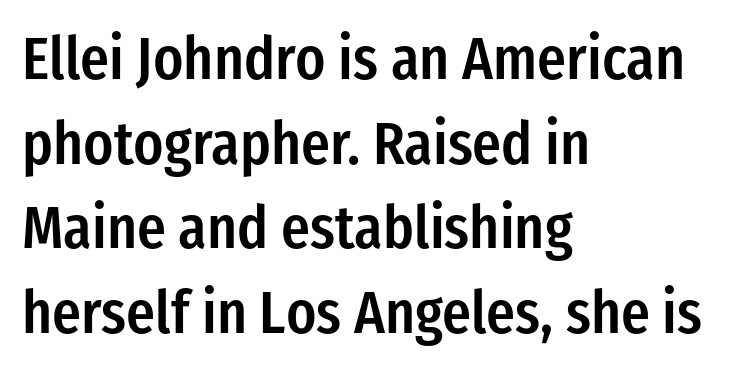
Q: Is the text bold? A: Semi-bold.
Q: Is the text italic (slanted)? A: No, it is upright.
Q: Is the typeface a serif or a sans-serif typeface? A: Sans-serif.
Q: Is the text underlined? A: No.
Q: How is the paragraph aligned? A: Left-aligned.
Q: Is the spacing between letters normal or unusually wide? A: Normal.
Q: Is the spacing between lines tight, normal or loose? A: Normal.
Q: Width (condensed, normal, or wide)? A: Condensed.
Q: Stroke contrast? A: Low.
Q: x-height? A: Medium.
Q: Monospaced? A: No.
